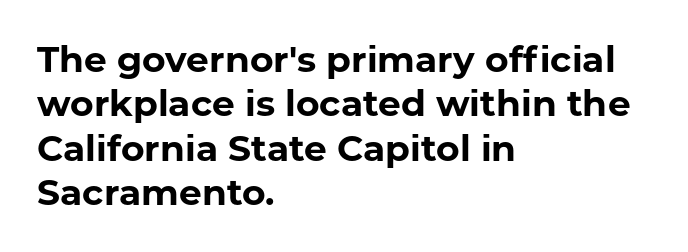
{"serif": "no", "italic": "no", "bold": "yes", "weight": "bold", "width": "normal", "stroke_contrast": "low", "x_height": "medium", "monospaced": "no", "underline": "no", "align": "left", "line_spacing_ratio": 1.23, "letter_spacing": "normal", "letter_spacing_em": 0.0, "glyph_px": 36}
